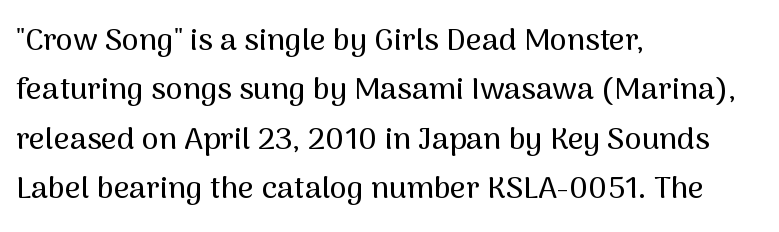
{"serif": "no", "italic": "no", "width": "normal", "stroke_contrast": "medium", "x_height": "medium", "monospaced": "no", "underline": "no", "align": "left", "line_spacing": "normal", "line_spacing_ratio": 1.59, "letter_spacing": "normal", "letter_spacing_em": 0.0, "glyph_px": 31}
